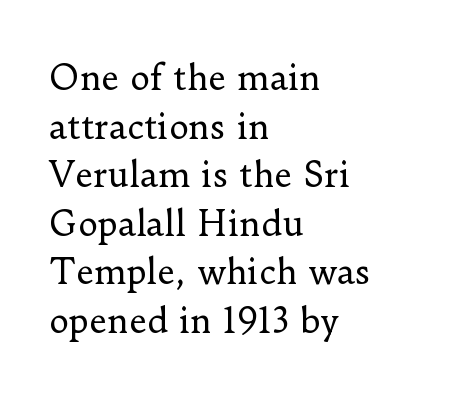
{"serif": "yes", "italic": "no", "bold": "no", "weight": "regular", "width": "normal", "stroke_contrast": "low", "x_height": "small", "monospaced": "no", "underline": "no", "align": "left", "line_spacing": "normal", "line_spacing_ratio": 1.43, "letter_spacing": "normal", "letter_spacing_em": 0.0, "glyph_px": 34}
